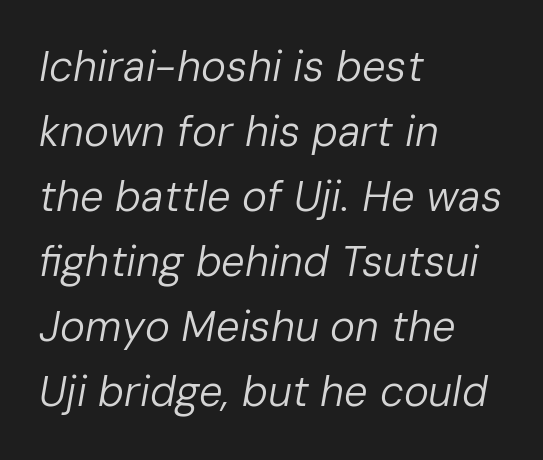
{"italic": "yes", "lean": "right", "slant_degrees": 10, "bold": "no", "weight": "regular", "width": "normal", "stroke_contrast": "low", "x_height": "medium", "monospaced": "no", "underline": "no", "align": "left", "line_spacing": "normal", "line_spacing_ratio": 1.55, "letter_spacing": "normal", "letter_spacing_em": 0.0, "glyph_px": 42}
